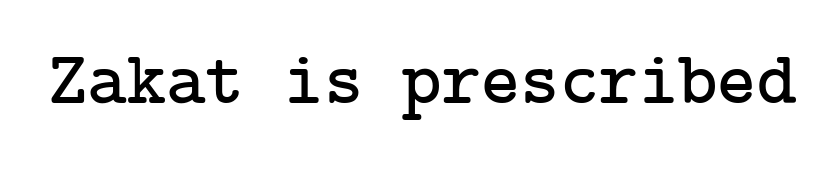
Q: Is the text italic (slanted)? A: No, it is upright.
Q: Is the typeface a serif or a sans-serif typeface? A: Serif.
Q: Is the text underlined? A: No.
Q: Is the spacing between letters normal or unusually wide? A: Normal.
Q: Width (condensed, normal, or wide)? A: Normal.
Q: Stroke contrast? A: Low.
Q: x-height? A: Medium.
